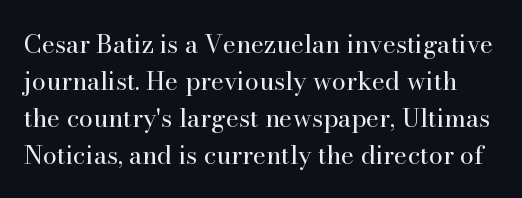
The image shows 25 px text type, upright; set normal line spacing (1.48x), normal letter spacing, not underlined.
